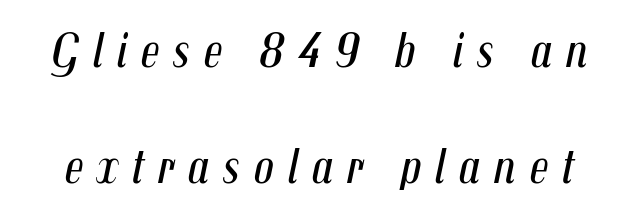
The image shows 50 px regular-weight, condensed type, italic (leaning right); set loose line spacing (2.33x), unusually wide letter spacing (+0.26 em), not underlined; medium stroke contrast and a medium x-height.
